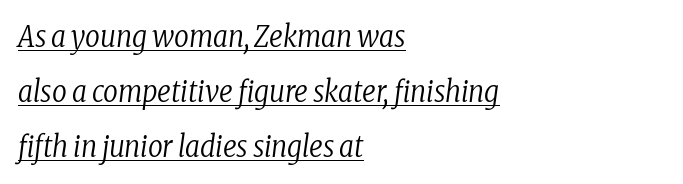
The image shows 29 px regular-weight, condensed serif type, italic (leaning right); set left-aligned, loose line spacing (1.9x), normal letter spacing, underlined; low stroke contrast and a medium x-height.
